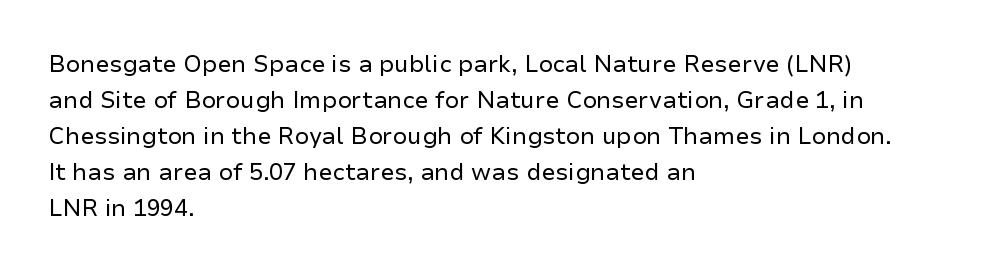
{"italic": "no", "bold": "no", "underline": "no", "align": "left", "line_spacing": "normal", "line_spacing_ratio": 1.56, "letter_spacing": "normal", "letter_spacing_em": 0.0, "glyph_px": 23}
